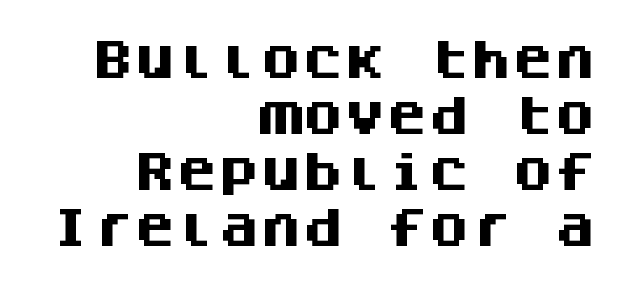
The image shows 42 px heavy sans-serif type, upright, monospaced; set right-aligned, normal line spacing (1.33x), normal letter spacing, not underlined; medium stroke contrast and a large x-height.
